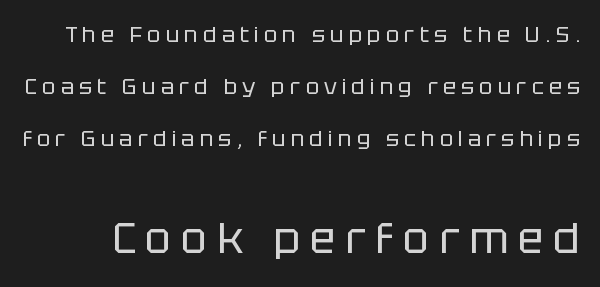
{"serif": "no", "italic": "no", "bold": "no", "weight": "regular", "width": "normal", "stroke_contrast": "low", "x_height": "large", "monospaced": "no", "underline": "no", "line_spacing": "loose", "line_spacing_ratio": 2.36, "letter_spacing": "wide", "letter_spacing_em": 0.23, "larger_block": "second", "size_ratio": 1.95, "glyph_px": 43}
